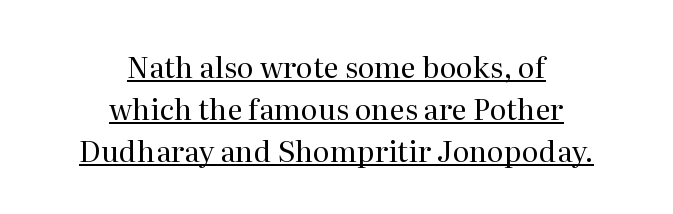
Q: Is the text bold? A: No.
Q: Is the text italic (slanted)? A: No, it is upright.
Q: Is the typeface a serif or a sans-serif typeface? A: Serif.
Q: Is the text underlined? A: Yes.
Q: How is the paragraph aligned? A: Centered.
Q: Is the spacing between letters normal or unusually wide? A: Normal.
Q: Is the spacing between lines tight, normal or loose? A: Normal.
Q: Width (condensed, normal, or wide)? A: Normal.
Q: Stroke contrast? A: Medium.
Q: x-height? A: Medium.
Q: Monospaced? A: No.
